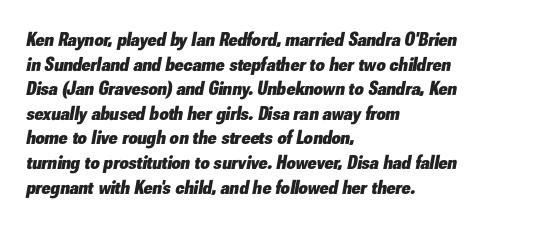
Q: Is the text bold? A: Yes.
Q: Is the text italic (slanted)? A: Yes, it leans right by about 10 degrees.
Q: Is the text underlined? A: No.
Q: How is the paragraph aligned? A: Left-aligned.
Q: Is the spacing between letters normal or unusually wide? A: Normal.
